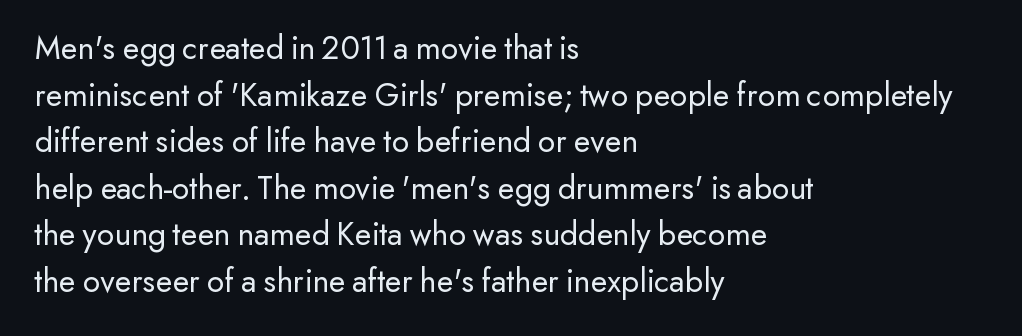
The typesetter chose a ragged-right arrangement here. Italic? Not at all — the glyphs are vertical. What kind of face is this? One without serifs — a sans. Students, note that the glyphs here touch the page at normal intervals. Note the varied advance widths — an 'i' is clearly narrower than an 'm'. The passage shown stacks its lines at a standard gap.
